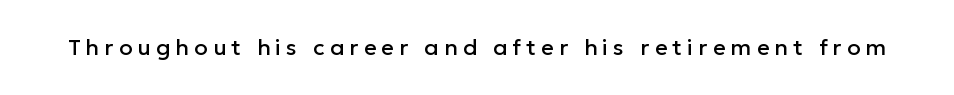
The image shows 22 px text type, upright; set unusually wide letter spacing (+0.24 em), not underlined.
